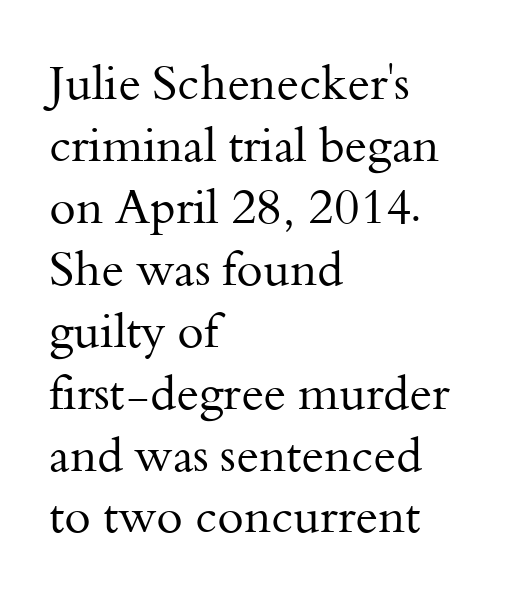
The gap between lines stays unmarked. The face used here is proportionally spaced, like ordinary book or web type. The strokes are not fattened; the text isn't bold. Teacher's note: observe the even left margin — that is flush-left alignment. These lines sit exactly where default settings would place them. It's the straight-up-and-down kind of type.
